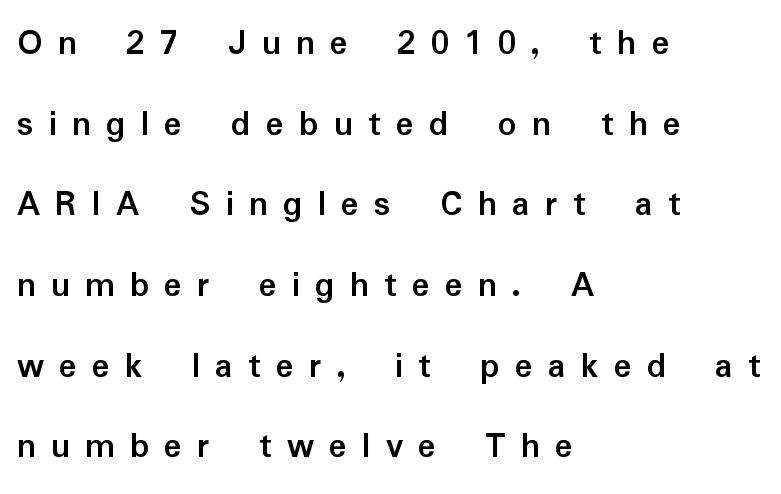
Q: Is the text bold? A: Yes.
Q: Is the text italic (slanted)? A: No, it is upright.
Q: Is the typeface a serif or a sans-serif typeface? A: Sans-serif.
Q: Is the text underlined? A: No.
Q: How is the paragraph aligned? A: Left-aligned.
Q: Is the spacing between letters normal or unusually wide? A: Unusually wide.
Q: Is the spacing between lines tight, normal or loose? A: Loose.
Q: Width (condensed, normal, or wide)? A: Normal.
Q: Stroke contrast? A: Low.
Q: x-height? A: Medium.
Q: Monospaced? A: No.
